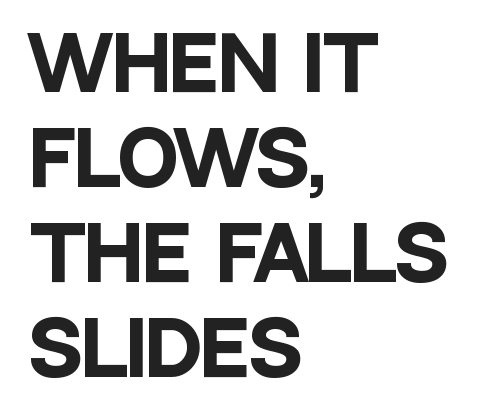
The image shows 73 px heavy, condensed sans-serif type, upright; set left-aligned, normal line spacing (1.3x), normal letter spacing, not underlined; low stroke contrast and a large x-height.
